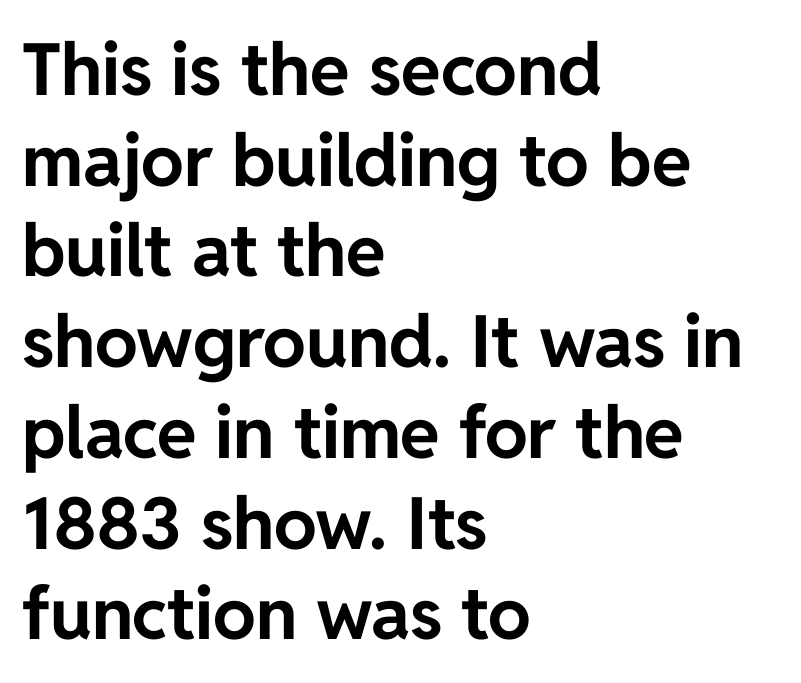
Teacher's note: observe the even left margin — that is flush-left alignment. The letters carry no serifs — their stems end cleanly without finishing strokes. It's the straight-up-and-down kind of type. Students, observe: this is what conventionally led text looks like. Here the designer chose a conventional face with non-uniform glyph widths. The strokes are fattened all the way to bold.
